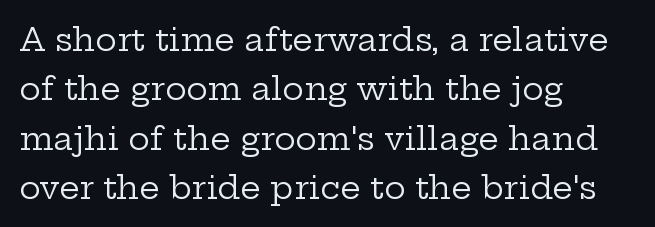
Q: Is the text bold? A: No.
Q: Is the text italic (slanted)? A: No, it is upright.
Q: Is the typeface a serif or a sans-serif typeface? A: Serif.
Q: Is the text underlined? A: No.
Q: How is the paragraph aligned? A: Left-aligned.
Q: Is the spacing between letters normal or unusually wide? A: Normal.
Q: Is the spacing between lines tight, normal or loose? A: Normal.
Q: Width (condensed, normal, or wide)? A: Wide.
Q: Stroke contrast? A: Low.
Q: x-height? A: Medium.
Q: Monospaced? A: No.
